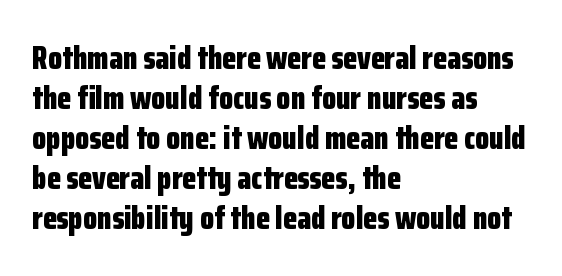
Q: Is the text bold? A: Yes.
Q: Is the text italic (slanted)? A: No, it is upright.
Q: Is the typeface a serif or a sans-serif typeface? A: Sans-serif.
Q: Is the text underlined? A: No.
Q: How is the paragraph aligned? A: Left-aligned.
Q: Is the spacing between letters normal or unusually wide? A: Normal.
Q: Is the spacing between lines tight, normal or loose? A: Normal.
Q: Width (condensed, normal, or wide)? A: Condensed.
Q: Stroke contrast? A: Low.
Q: x-height? A: Medium.
Q: Monospaced? A: No.
